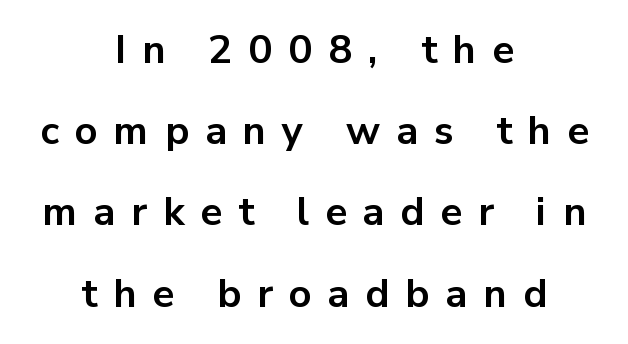
Typeset on center — no edge is straight. The specimen reads as upright at a glance. The characters look thick and weighty, a clear bold. Here the glyphs are tracked loosely, breaking word shapes into spaced letters.
